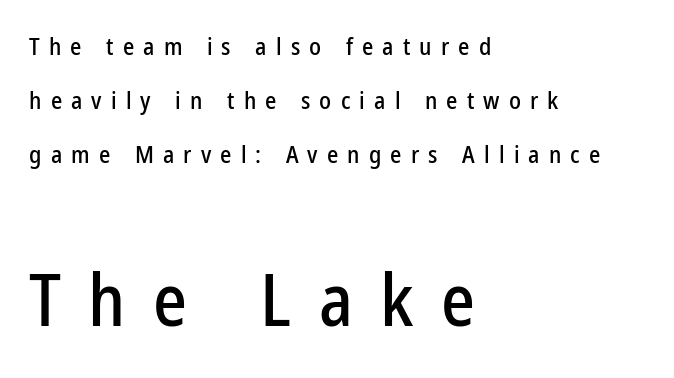
Top chunk: small. Bottom chunk: large. This sample has the flowing, uneven cadence of proportional lettering. Observe the wide spacing: letters keep a clear distance from each other. The rendering shows plain stroke endings on the letterforms — a sans-serif design. A roman cut, with each character standing at attention.
